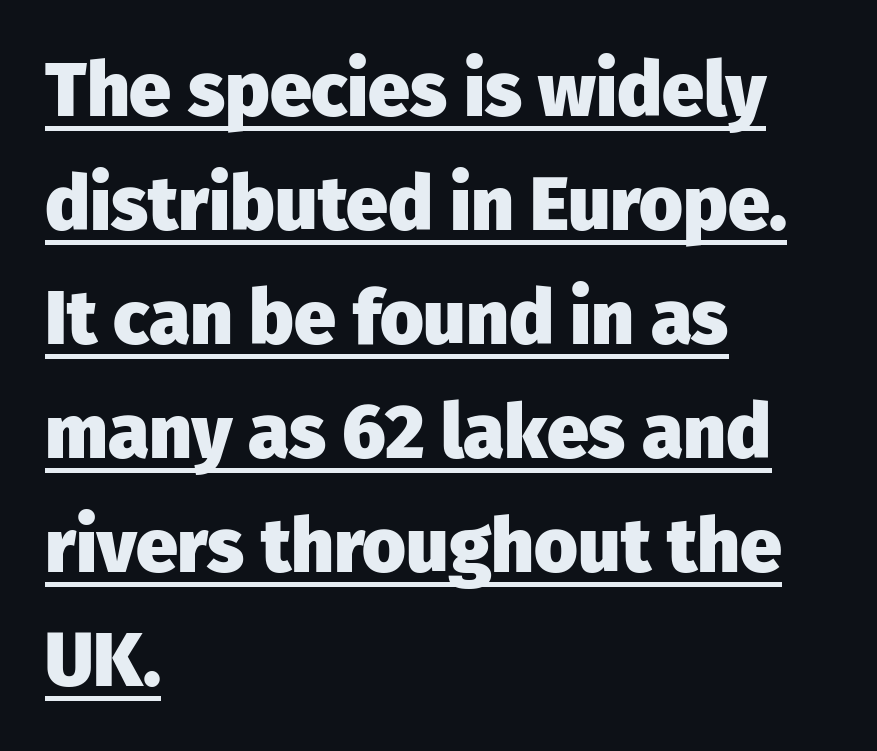
{"serif": "no", "italic": "no", "bold": "yes", "weight": "heavy", "width": "normal", "stroke_contrast": "low", "x_height": "medium", "monospaced": "no", "underline": "yes", "align": "left", "line_spacing": "normal", "line_spacing_ratio": 1.52, "letter_spacing": "normal", "letter_spacing_em": 0.0, "glyph_px": 75}
